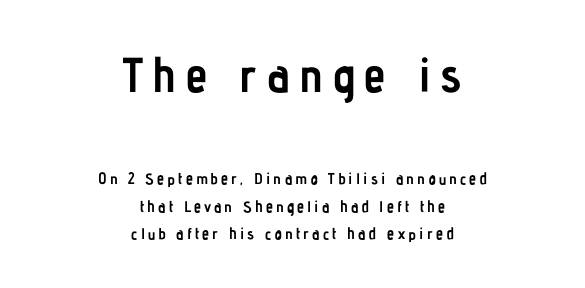
The image shows 49 px semibold, condensed sans-serif type, upright; set centered, line spacing 1.73x, not underlined; the first (top) block is 3.06x larger; low stroke contrast and a medium x-height.
